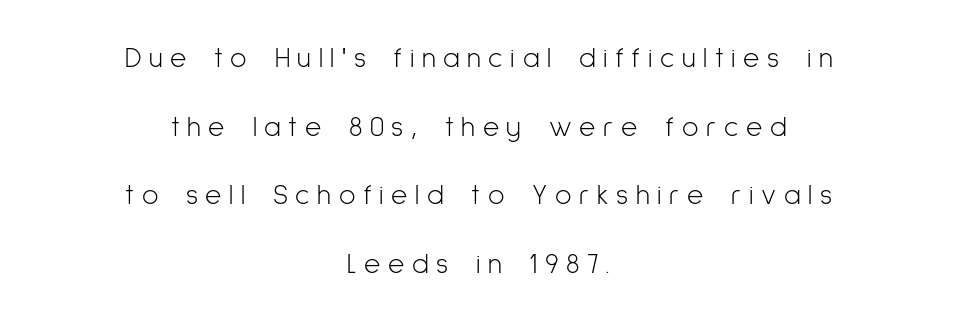
The image shows 28 px light, condensed sans-serif type, upright; set centered, loose line spacing (2.45x), unusually wide letter spacing (+0.27 em), not underlined; low stroke contrast and a medium x-height.
